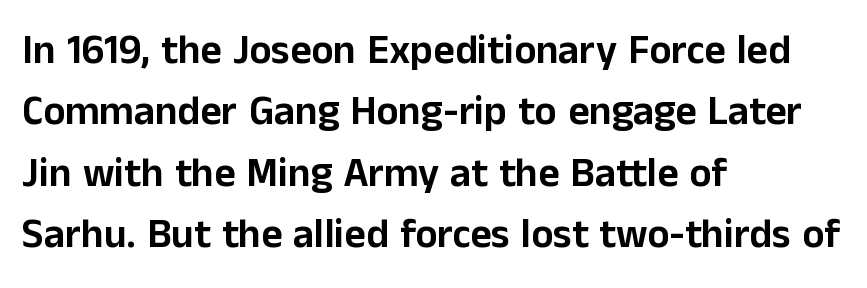
{"serif": "no", "italic": "no", "width": "normal", "stroke_contrast": "low", "x_height": "medium", "monospaced": "no", "underline": "no", "align": "left", "line_spacing": "normal", "line_spacing_ratio": 1.5, "letter_spacing": "normal", "letter_spacing_em": 0.0, "glyph_px": 41}
